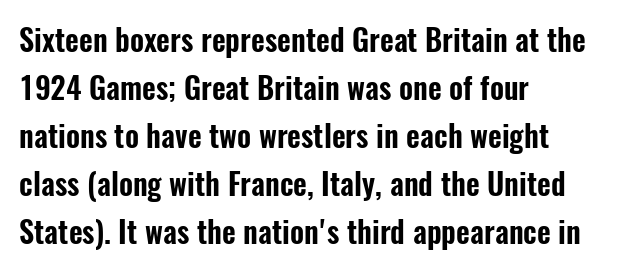
The image shows 30 px condensed sans-serif type, upright; set left-aligned, normal line spacing (1.6x), normal letter spacing, not underlined; low stroke contrast and a medium x-height.
